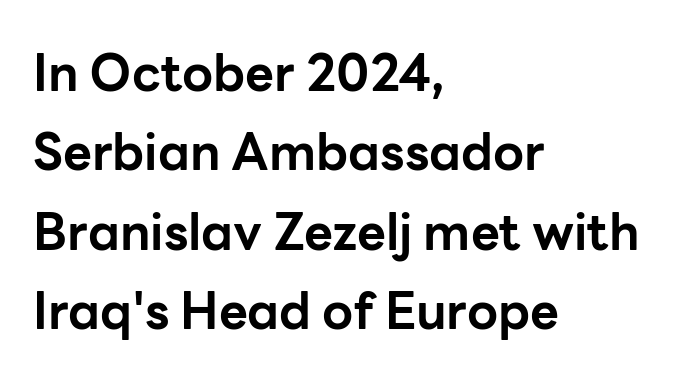
Q: Is the text bold? A: Yes.
Q: Is the text italic (slanted)? A: No, it is upright.
Q: Is the typeface a serif or a sans-serif typeface? A: Sans-serif.
Q: Is the text underlined? A: No.
Q: How is the paragraph aligned? A: Left-aligned.
Q: Is the spacing between letters normal or unusually wide? A: Normal.
Q: Is the spacing between lines tight, normal or loose? A: Normal.
Q: Width (condensed, normal, or wide)? A: Normal.
Q: Stroke contrast? A: Low.
Q: x-height? A: Medium.
Q: Monospaced? A: No.
